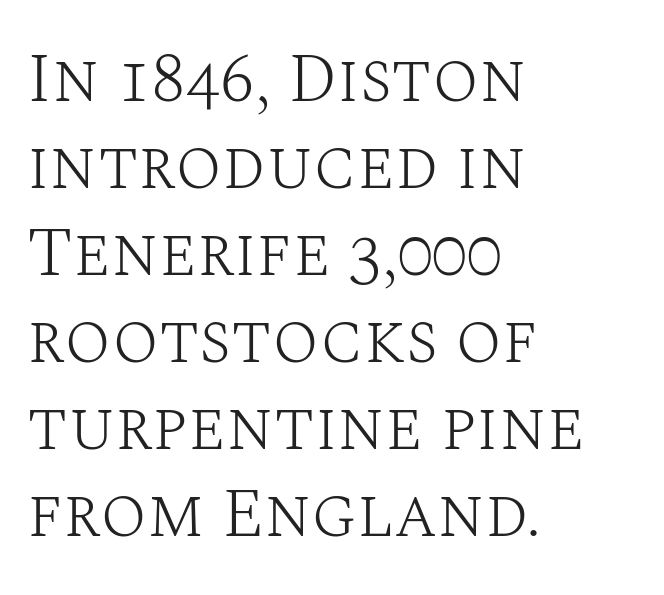
These lines keep a tight, regular rhythm from letter to letter. These lines were composed using upright roman letters. Descenders are the only things crossing below the line. Each letter keeps its own natural width here, so spacing adapts to shape.
